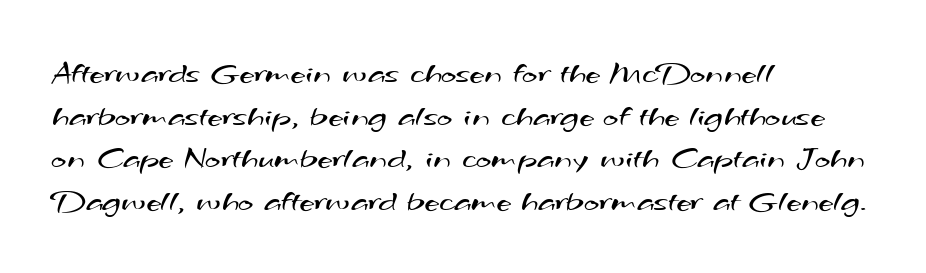
Q: Is the text bold? A: No.
Q: Is the typeface a serif or a sans-serif typeface? A: Sans-serif.
Q: Is the text underlined? A: No.
Q: How is the paragraph aligned? A: Left-aligned.
Q: Is the spacing between letters normal or unusually wide? A: Normal.
Q: Is the spacing between lines tight, normal or loose? A: Normal.
Q: Width (condensed, normal, or wide)? A: Wide.
Q: Stroke contrast? A: Medium.
Q: x-height? A: Small.
Q: Monospaced? A: No.
